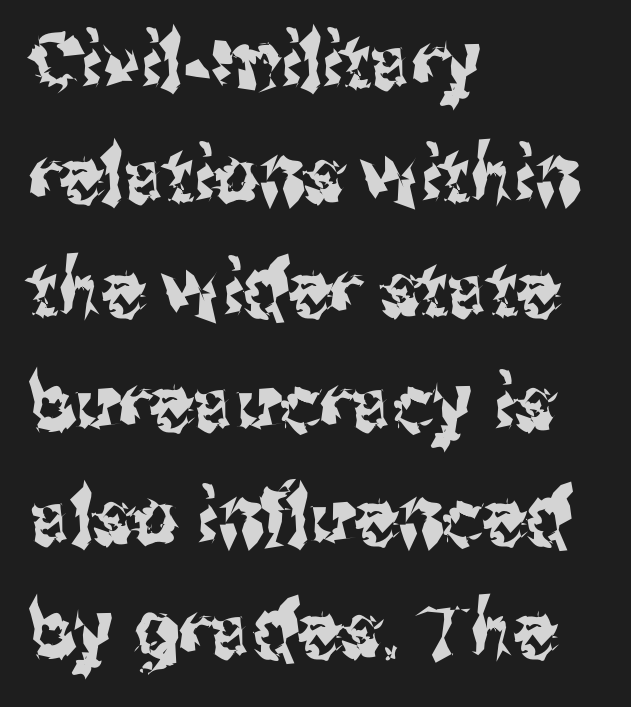
Q: Is the text italic (slanted)? A: No, it is upright.
Q: Is the typeface a serif or a sans-serif typeface? A: Sans-serif.
Q: Is the text underlined? A: No.
Q: How is the paragraph aligned? A: Left-aligned.
Q: Is the spacing between letters normal or unusually wide? A: Normal.
Q: Is the spacing between lines tight, normal or loose? A: Normal.
Q: Width (condensed, normal, or wide)? A: Condensed.
Q: Stroke contrast? A: Medium.
Q: x-height? A: Medium.
Q: Monospaced? A: No.
